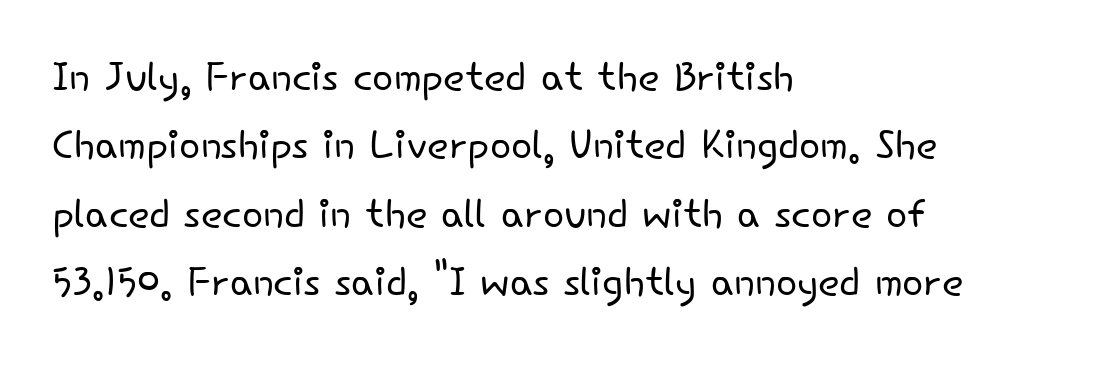
The rendering keeps characters at their native spacing. No feet cap the strokes, marking this as sans-serif type. This rendering features lettering with no underline. Stems and bowls with no extra thickness — not bold. The typography opts for an upright posture over an oblique one. Spacing verdict: proportional, widths tailored to each character.
